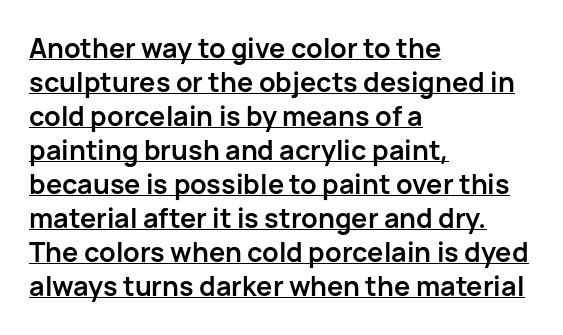
The face used here has the dense, thick strokes of a bold. These lines sit exactly where default settings would place them. Unlike italic type, these characters show no tilt at all. The typesetter has applied underlining to the passage shown. Nobody touched the tracking dial on this one.
